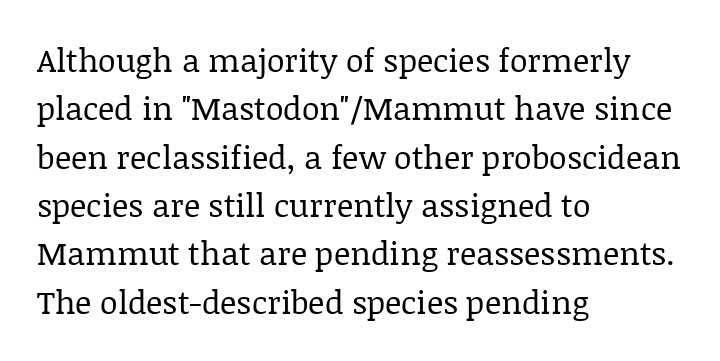
Q: Is the text bold? A: No.
Q: Is the text italic (slanted)? A: No, it is upright.
Q: Is the typeface a serif or a sans-serif typeface? A: Serif.
Q: Is the text underlined? A: No.
Q: How is the paragraph aligned? A: Left-aligned.
Q: Is the spacing between letters normal or unusually wide? A: Normal.
Q: Is the spacing between lines tight, normal or loose? A: Normal.
Q: Width (condensed, normal, or wide)? A: Normal.
Q: Stroke contrast? A: Low.
Q: x-height? A: Large.
Q: Monospaced? A: No.
